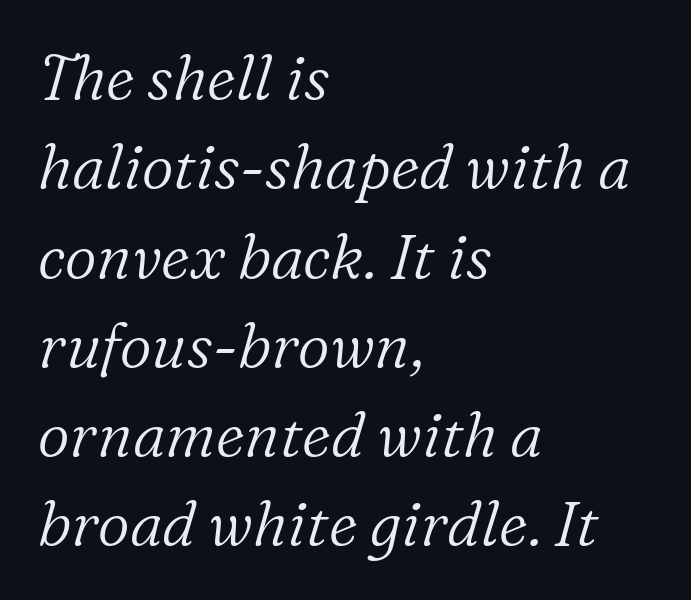
Looking at the ascenders, they clearly lean. Do the characters align in a grid? No, the font is proportional. The passage shown has conventional tracking throughout. Vertical spacing — default. Which margin do the lines hug? The left one — the right edge is uneven.
